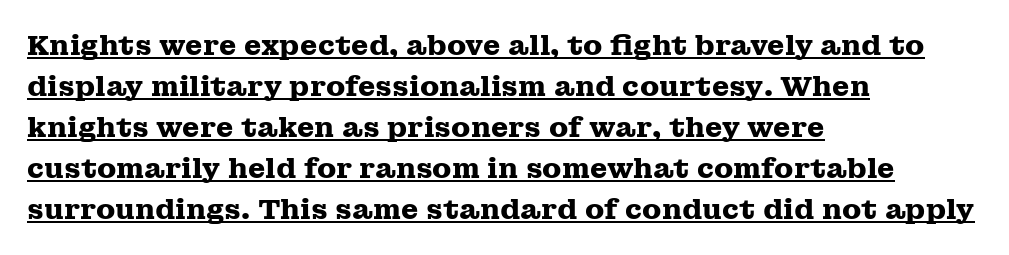
Typographically, this falls in the serif category. There is no visible air inserted between adjacent glyphs. Leading: standard. Strong, thick strokes mark this as bold type. Is this a fixed-width face? No — the glyphs have proportional, varying widths. The compositor pushed each line to the left boundary.
